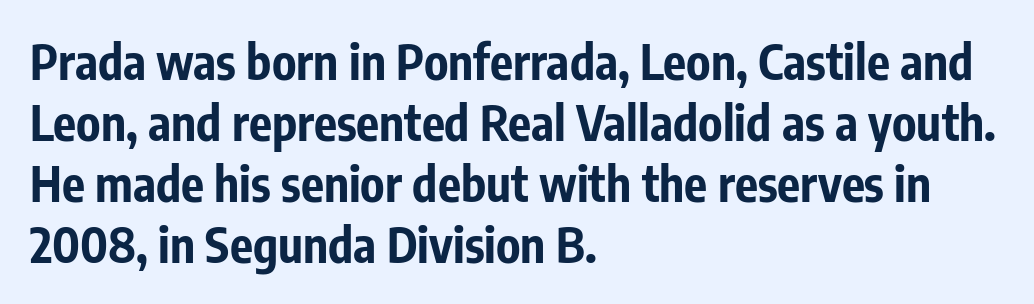
The space directly below the letters is spotless. Inter-character spacing is left at the font's built-in metrics. The typeface chosen for these lines omits serifs. Compared with a centered layout, this one pins lines to the left instead. I'd describe the lettering as bold — thick and assertive.
